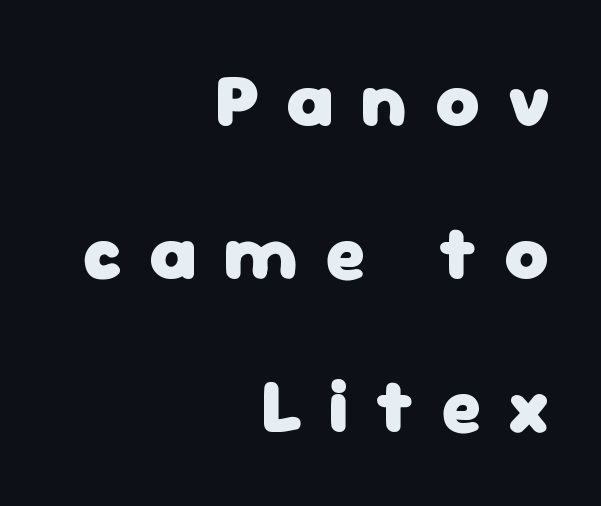
The image shows 75 px heavy sans-serif type, upright; set right-aligned, loose line spacing (2.04x), unusually wide letter spacing (+0.36 em), not underlined; low stroke contrast and a medium x-height.
